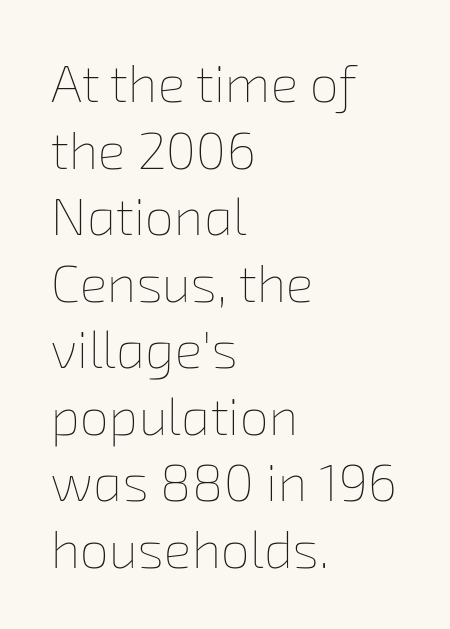
Varying glyph widths throughout — classic text-font behaviour. The letters look calm and open, with moderate or lighter stems. One glance says typical: line gaps are just what's usual. The paragraph has a hard left edge and a soft right edge. In terms of letterspacing, this is plain default setting.
